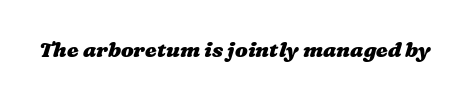
{"bold": "yes", "underline": "no", "letter_spacing": "normal", "letter_spacing_em": 0.0, "glyph_px": 21}
